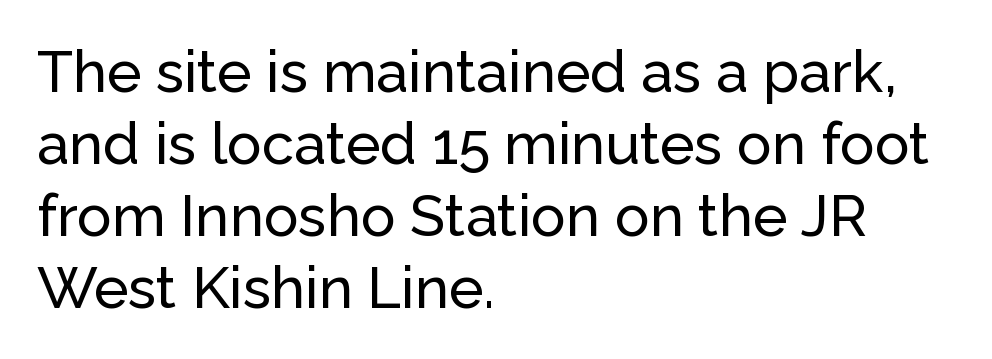
The image shows 58 px sans-serif type, upright; set left-aligned, line spacing 1.24x, normal letter spacing, not underlined; low stroke contrast and a medium x-height.
